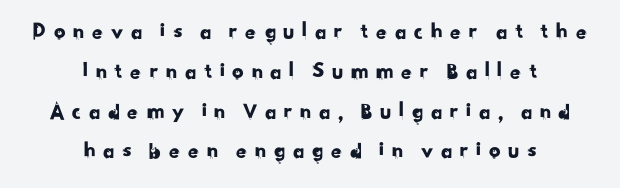
Q: Is the text underlined? A: No.
Q: How is the paragraph aligned? A: Centered.
Q: Is the spacing between letters normal or unusually wide? A: Unusually wide.
